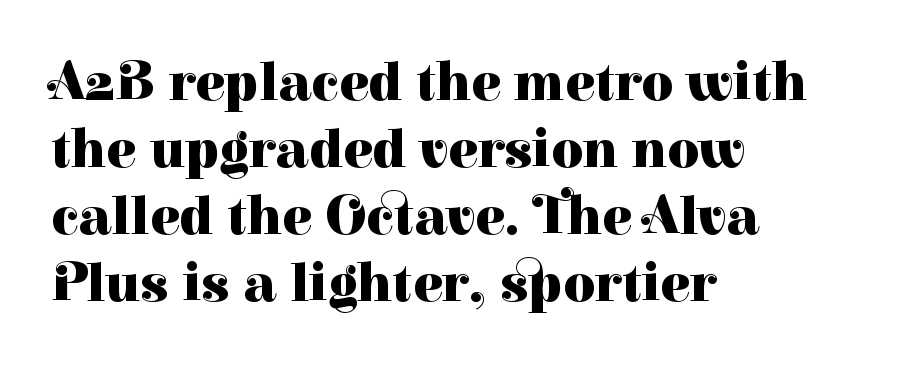
{"serif": "yes", "italic": "no", "bold": "yes", "weight": "heavy", "width": "normal", "stroke_contrast": "high", "x_height": "medium", "monospaced": "no", "underline": "no", "align": "left", "line_spacing_ratio": 1.22, "letter_spacing": "normal", "letter_spacing_em": 0.0, "glyph_px": 55}
